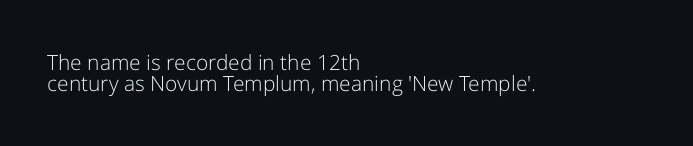
The image shows 21 px text type, upright; set left-aligned, tight line spacing (1.02x), normal letter spacing, not underlined.
